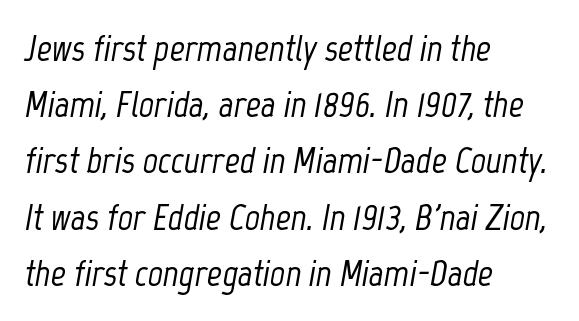
Letter spacing: default. Beneath every word, the page is bare. Each new line begins a customary step beneath the previous one. Proportional: the letters do not fall into vertical columns. Every row of glyphs begins at an identical x-position on the left.
